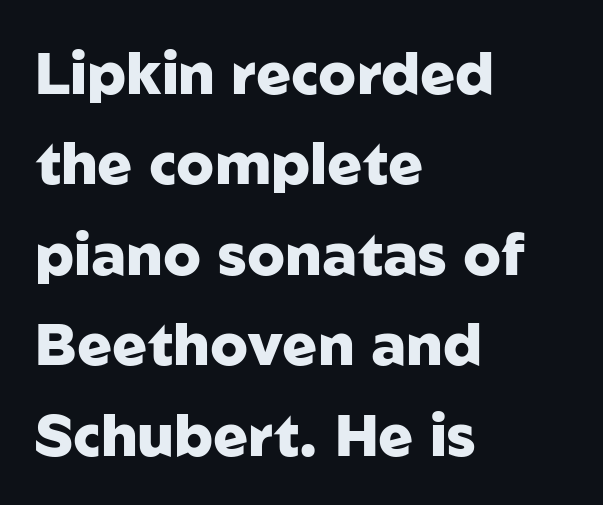
The designer went with a sans here, leaving each stem footless. A classic flush-left, rag-right setting is used for this passage. Line spacing here is normal. Stroke thickness is high; the sample reads as a true bold. This rendering leaves character spacing at its baseline value. Notice how the stems are strictly vertical — no italics here.
